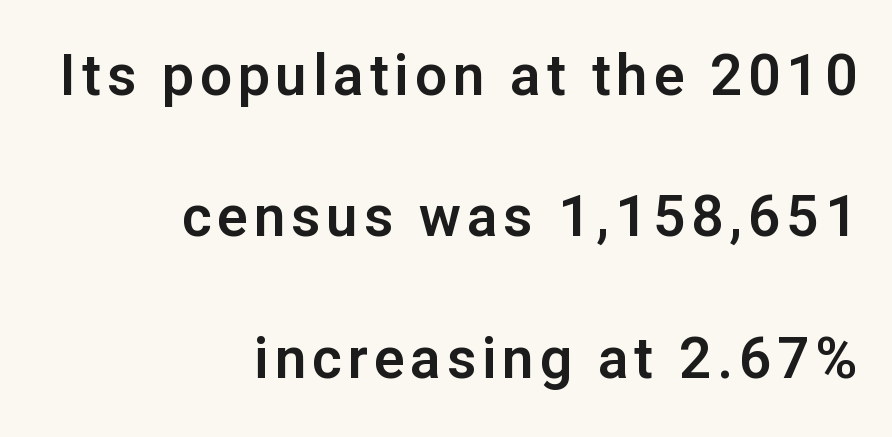
Q: Is the text italic (slanted)? A: No, it is upright.
Q: Is the typeface a serif or a sans-serif typeface? A: Sans-serif.
Q: Is the text underlined? A: No.
Q: How is the paragraph aligned? A: Right-aligned.
Q: Is the spacing between lines tight, normal or loose? A: Loose.
Q: Width (condensed, normal, or wide)? A: Normal.
Q: Stroke contrast? A: Low.
Q: x-height? A: Medium.
Q: Monospaced? A: No.
